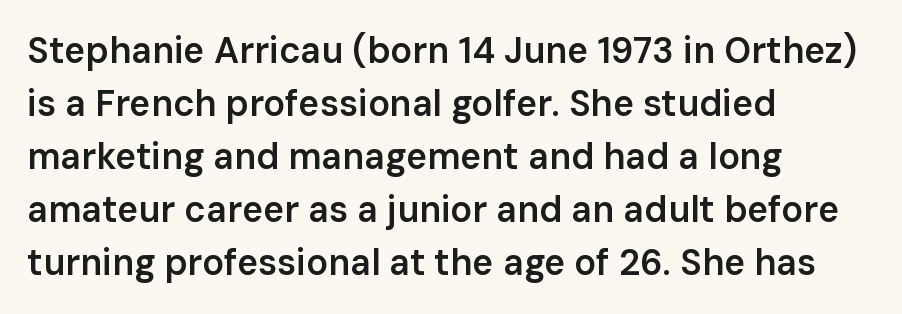
These lines sit exactly where default settings would place them. This is the in-between weight designers call semibold or demi. The strip under each line holds only bare page. Are there feet on the stems? There aren't — it's a sans. This rendering leaves character spacing at its baseline value. The setting favours the left margin, as ordinary paragraphs usually do.
